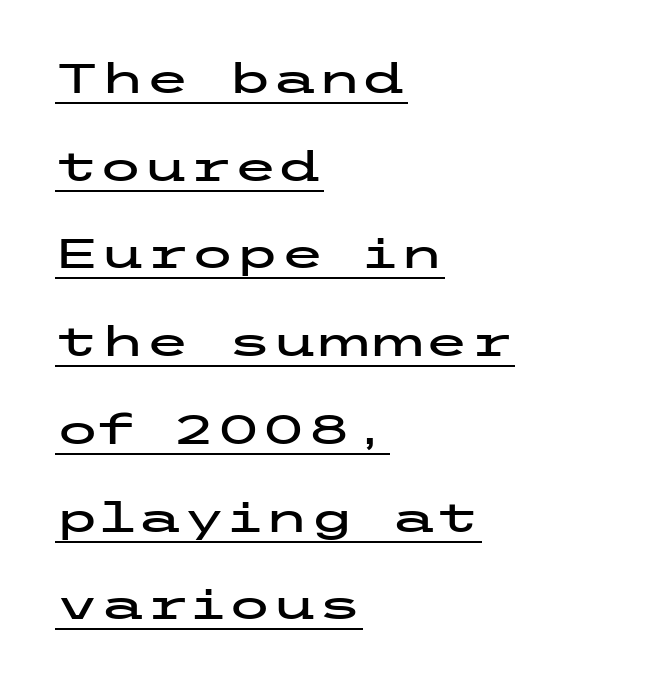
Each word holds together tightly as a unit, with standard inter-letter gaps. Emphasis is given by a line drawn under the lettering. The face used here is a sans, in the tradition of grotesques and geometrics. Is there any slant? The stems are plumb. The line-height multiplier appears high, well above default.
